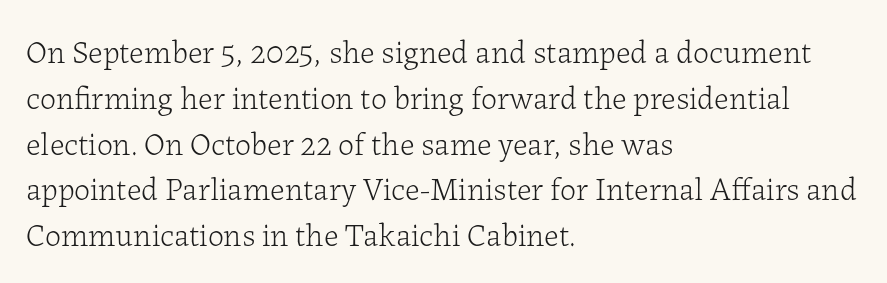
Check where the strokes stop: tiny serifs finish them off. The face looks like a standard text weight, possibly lighter. When letters stand straight like this, we call the style roman or upright. The paragraph shown leans on its left margin. Has an underline been added? It has not. This rendering leaves character spacing at its baseline value.
